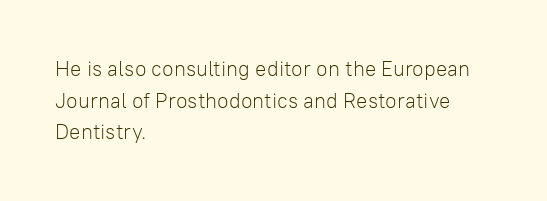
The image shows 21 px text type, upright; set left-aligned, normal line spacing (1.51x), normal letter spacing, not underlined.
